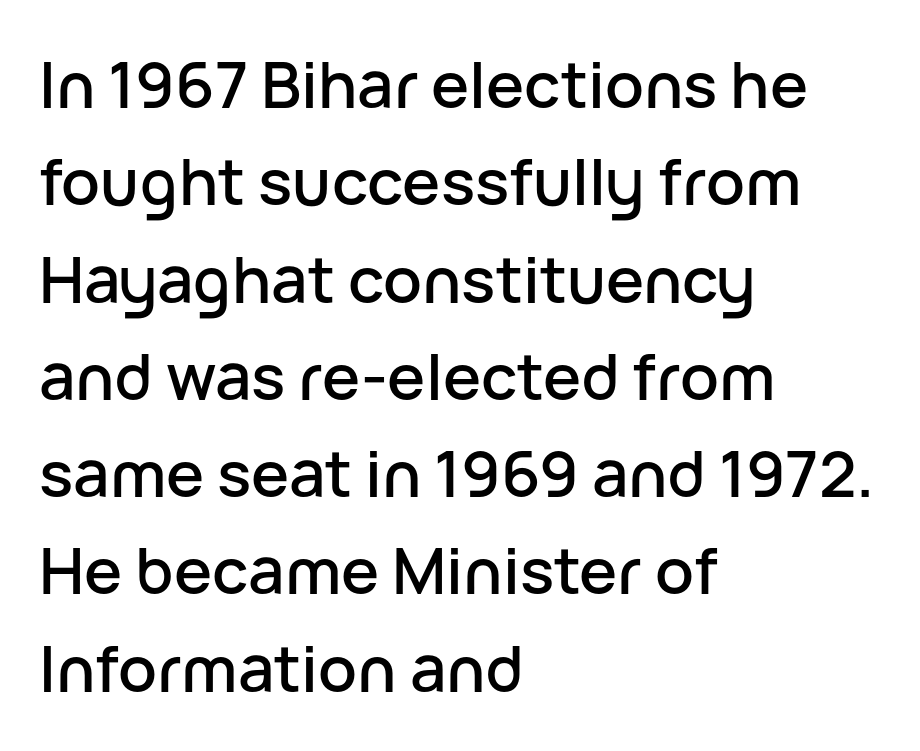
{"serif": "no", "italic": "no", "width": "normal", "stroke_contrast": "low", "x_height": "medium", "monospaced": "no", "underline": "no", "align": "left", "line_spacing": "normal", "line_spacing_ratio": 1.52, "letter_spacing": "normal", "letter_spacing_em": 0.0, "glyph_px": 64}
